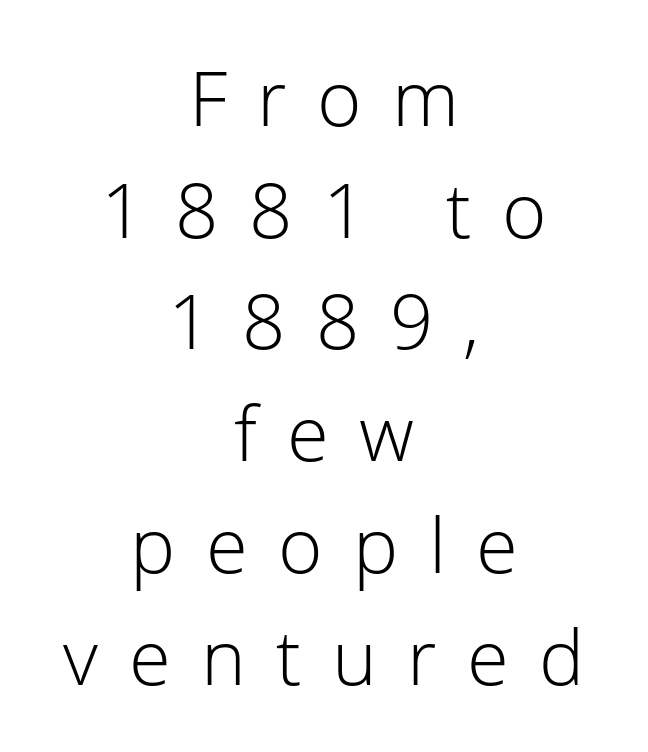
{"serif": "no", "italic": "no", "bold": "no", "weight": "light", "width": "normal", "stroke_contrast": "low", "x_height": "medium", "monospaced": "no", "underline": "no", "align": "center", "line_spacing": "normal", "line_spacing_ratio": 1.47, "letter_spacing": "wide", "letter_spacing_em": 0.4, "glyph_px": 76}
